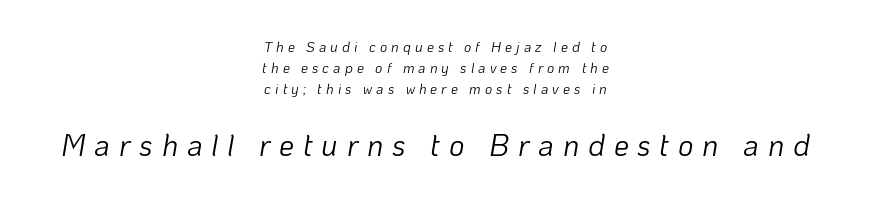
Q: Is the text bold? A: No.
Q: Is the text italic (slanted)? A: Yes, it leans right by about 10 degrees.
Q: Is the text underlined? A: No.
Q: How is the paragraph aligned? A: Centered.
Q: Is the spacing between letters normal or unusually wide? A: Unusually wide.
Q: Is the spacing between lines tight, normal or loose? A: Normal.
Q: Which block of text is set in a larger size, the first (top) or the second (bottom)? A: The second (bottom) one.
Q: Width (condensed, normal, or wide)? A: Normal.
Q: Stroke contrast? A: Low.
Q: x-height? A: Medium.
Q: Monospaced? A: No.
